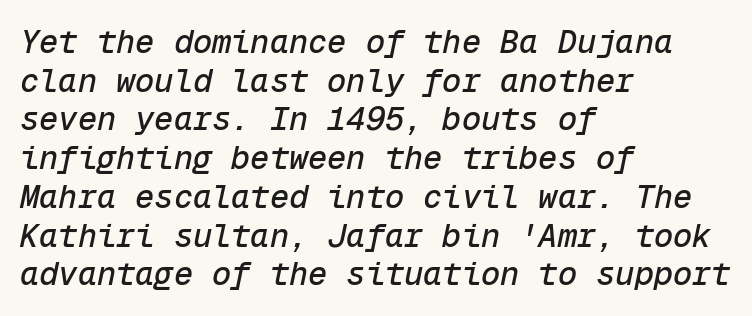
The axis of the letterforms is tilted away from vertical. The glyphs are unaccompanied by any horizontal stroke below them. Do the characters align in a grid? Yes, the font is monospaced. Does the copy run flush right? No — it runs flush left. Does extra space separate the letters? No, they use regular spacing.
